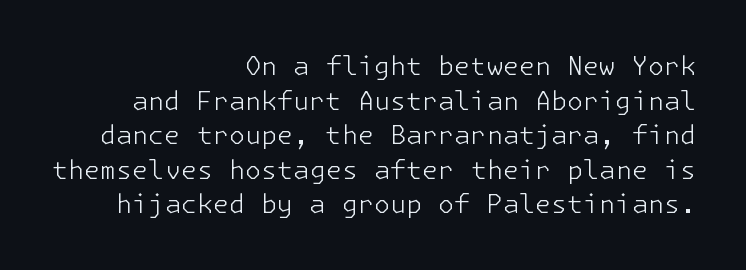
{"italic": "no", "bold": "no", "underline": "no", "align": "right", "line_spacing": "normal", "line_spacing_ratio": 1.33, "letter_spacing": "normal", "letter_spacing_em": 0.0, "glyph_px": 26}
